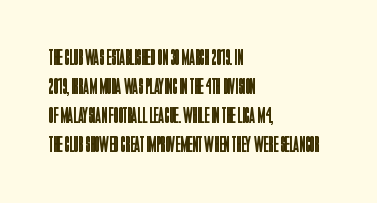
The image shows 22 px text type, upright; set left-aligned, normal line spacing (1.32x), normal letter spacing, not underlined.
